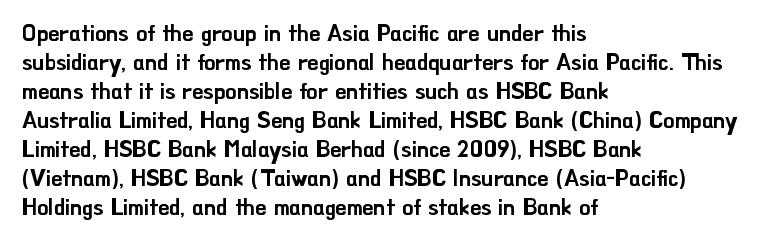
{"italic": "no", "underline": "no", "align": "left", "line_spacing": "normal", "line_spacing_ratio": 1.32, "letter_spacing": "normal", "letter_spacing_em": 0.0, "glyph_px": 22}
